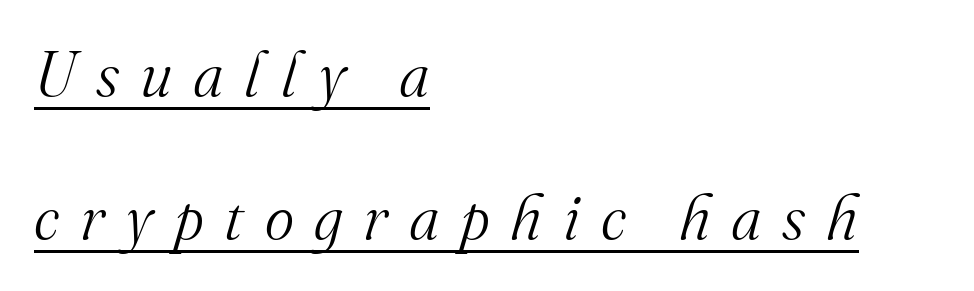
Q: Is the text bold? A: No.
Q: Is the text italic (slanted)? A: Yes, it leans right by about 16 degrees.
Q: Is the typeface a serif or a sans-serif typeface? A: Serif.
Q: Is the text underlined? A: Yes.
Q: How is the paragraph aligned? A: Left-aligned.
Q: Is the spacing between letters normal or unusually wide? A: Unusually wide.
Q: Is the spacing between lines tight, normal or loose? A: Loose.
Q: Width (condensed, normal, or wide)? A: Normal.
Q: Stroke contrast? A: Medium.
Q: x-height? A: Small.
Q: Monospaced? A: No.
